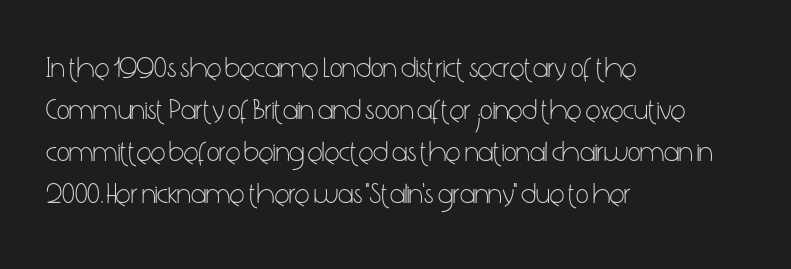
What's the leading like? Ordinary, nothing unusual. Caption: multi-line text, flush left, ragged right. You could not count columns in this text — the font is proportionally spaced. No extra ink here — the face is not bold.
